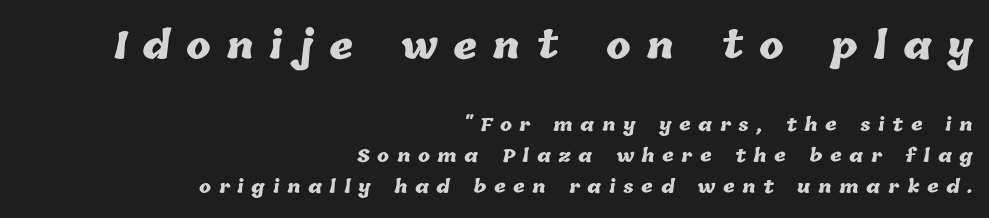
Does extra space separate the letters? Yes, quite a lot of it. Character size in the leading block exceeds that of the trailing block. Line ends are locked; line starts wander. The foot of each line stays bare and open. The face used here is proportionally spaced, like ordinary book or web type. These lines carry a lot of weight — the face is fully bold.
